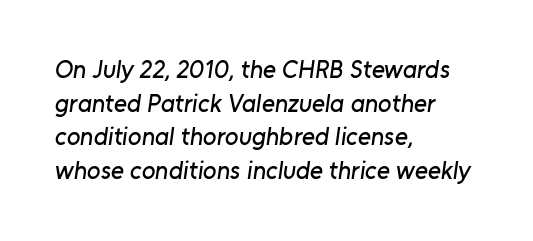
{"underline": "no", "align": "left", "line_spacing": "normal", "line_spacing_ratio": 1.35, "letter_spacing": "normal", "letter_spacing_em": 0.0, "glyph_px": 25}
